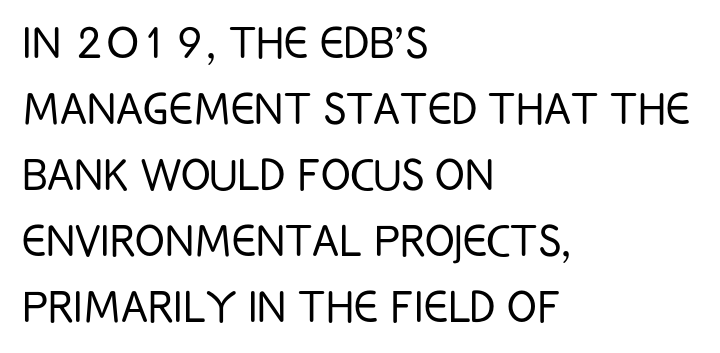
Q: Is the text bold? A: No.
Q: Is the text italic (slanted)? A: No, it is upright.
Q: Is the typeface a serif or a sans-serif typeface? A: Sans-serif.
Q: Is the text underlined? A: No.
Q: How is the paragraph aligned? A: Left-aligned.
Q: Is the spacing between letters normal or unusually wide? A: Normal.
Q: Width (condensed, normal, or wide)? A: Condensed.
Q: Stroke contrast? A: Low.
Q: x-height? A: Large.
Q: Monospaced? A: No.
